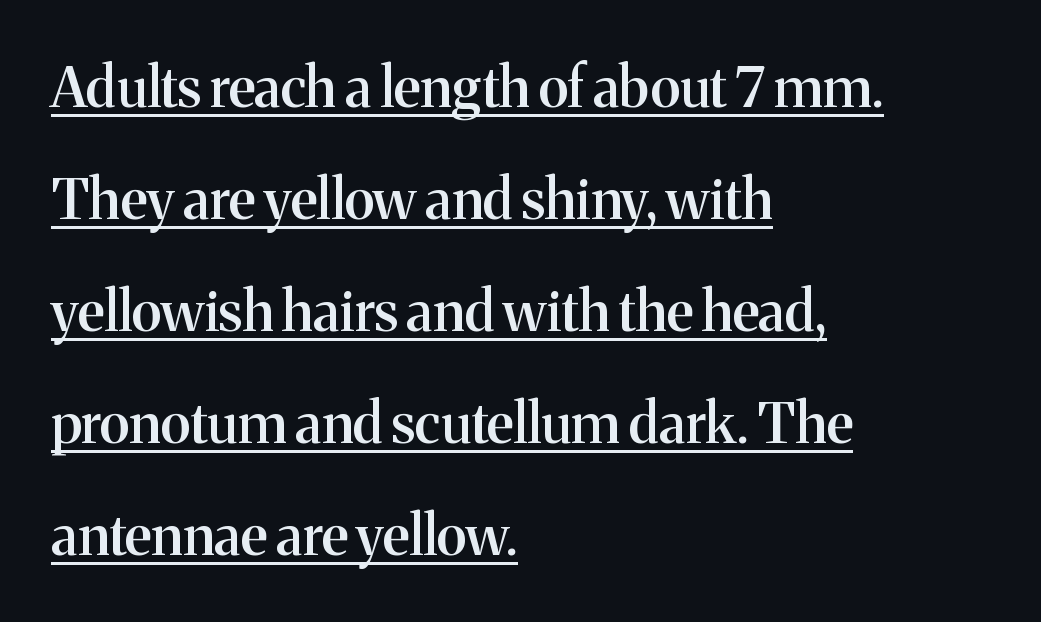
{"serif": "yes", "italic": "no", "bold": "semi", "weight": "semibold", "width": "normal", "stroke_contrast": "medium", "x_height": "medium", "monospaced": "no", "underline": "yes", "align": "left", "line_spacing": "loose", "line_spacing_ratio": 2.0, "letter_spacing": "normal", "letter_spacing_em": 0.0, "glyph_px": 56}
